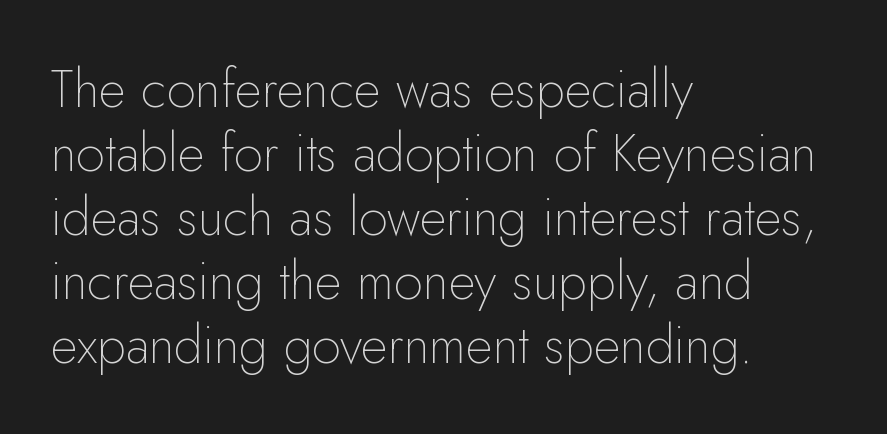
{"serif": "no", "italic": "no", "bold": "no", "weight": "thin", "width": "normal", "stroke_contrast": "low", "x_height": "small", "monospaced": "no", "underline": "no", "align": "left", "line_spacing_ratio": 1.23, "letter_spacing": "normal", "letter_spacing_em": 0.0, "glyph_px": 52}
